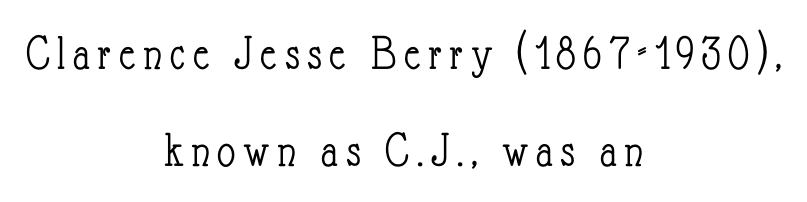
The image shows 50 px light, condensed type, upright; set centered, loose line spacing (1.95x), not underlined; low stroke contrast and a small x-height.
